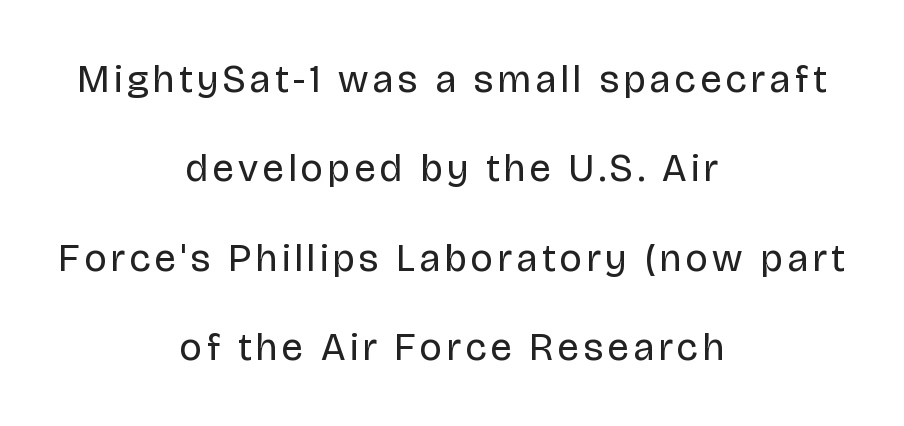
The image shows 39 px regular-weight sans-serif type, upright; set centered, loose line spacing (2.29x), not underlined; low stroke contrast and a large x-height.
